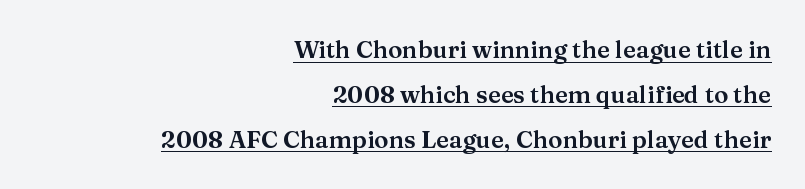
Q: Is the text italic (slanted)? A: No, it is upright.
Q: Is the text underlined? A: Yes.
Q: How is the paragraph aligned? A: Right-aligned.
Q: Is the spacing between letters normal or unusually wide? A: Normal.
